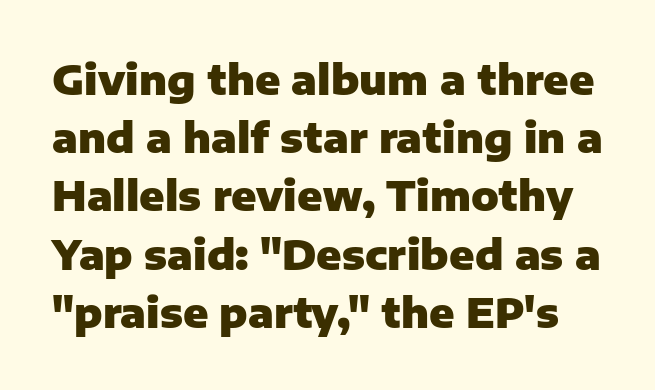
Nothing sits at the stroke ends, so this counts as sans-serif. A clean baseline with only descenders dipping below it. The glyphs have the mass of a bold cut. Looks like regular typesetting: each glyph gets only the width it needs. If you measured baseline to baseline, you'd find a middling distance.
